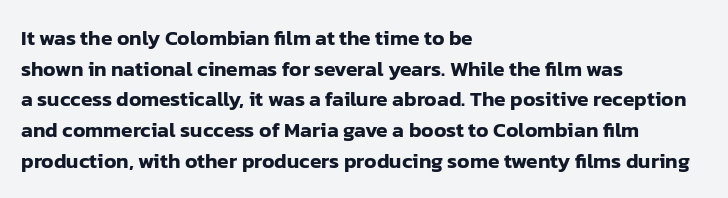
Style check: upright. Quick note: interline space is typical. This sample uses plain, unmodified letter spacing. In CSS terms this would be text-align: left.
